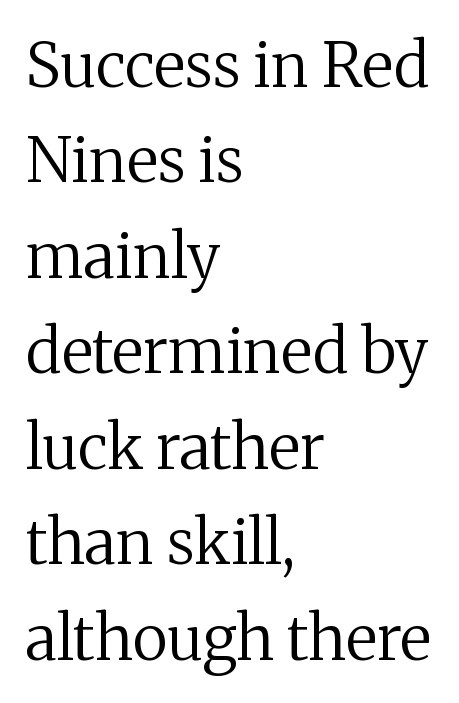
Q: Is the text bold? A: No.
Q: Is the text italic (slanted)? A: No, it is upright.
Q: Is the typeface a serif or a sans-serif typeface? A: Serif.
Q: Is the text underlined? A: No.
Q: How is the paragraph aligned? A: Left-aligned.
Q: Is the spacing between letters normal or unusually wide? A: Normal.
Q: Is the spacing between lines tight, normal or loose? A: Normal.
Q: Width (condensed, normal, or wide)? A: Normal.
Q: Stroke contrast? A: Medium.
Q: x-height? A: Medium.
Q: Monospaced? A: No.
